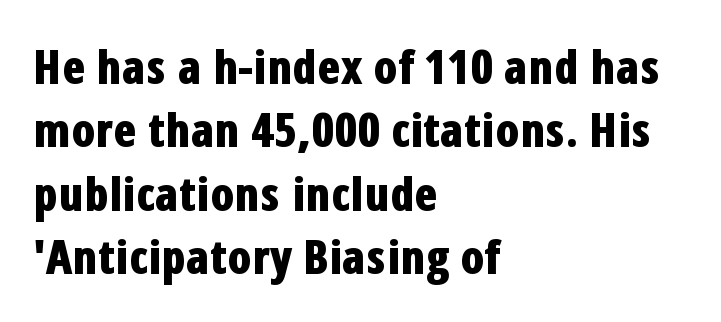
The image shows 47 px bold, condensed sans-serif type, upright; set left-aligned, normal line spacing (1.35x), normal letter spacing, not underlined; low stroke contrast and a medium x-height.
